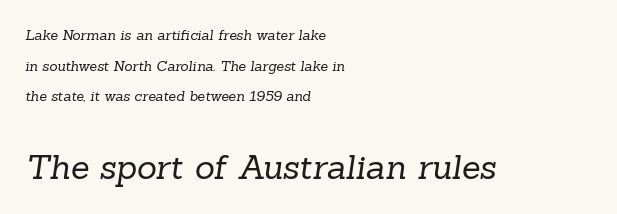
The image shows 34 px regular-weight serif type; set left-aligned, loose line spacing (2.18x), normal letter spacing, not underlined; the second (bottom) block is 2.43x larger; low stroke contrast and a medium x-height.
